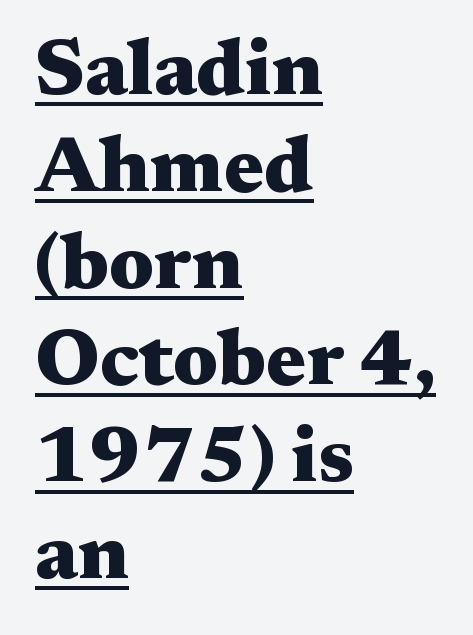
Q: Is the text bold? A: Yes.
Q: Is the text italic (slanted)? A: No, it is upright.
Q: Is the typeface a serif or a sans-serif typeface? A: Serif.
Q: Is the text underlined? A: Yes.
Q: How is the paragraph aligned? A: Left-aligned.
Q: Is the spacing between letters normal or unusually wide? A: Normal.
Q: Width (condensed, normal, or wide)? A: Wide.
Q: Stroke contrast? A: Medium.
Q: x-height? A: Medium.
Q: Monospaced? A: No.
